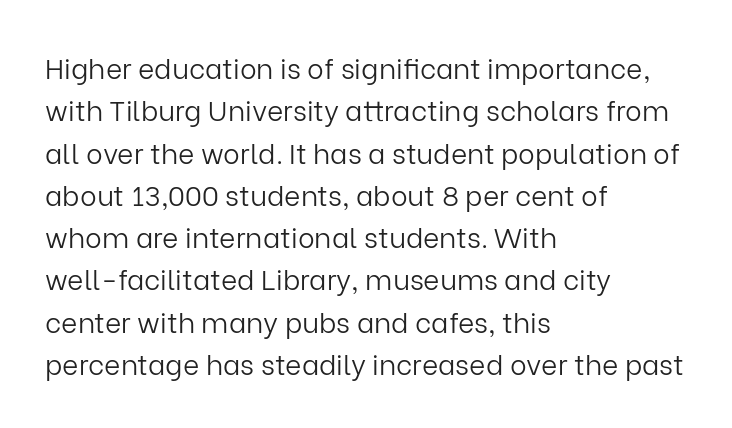
Q: Is the text bold? A: No.
Q: Is the text italic (slanted)? A: No, it is upright.
Q: Is the typeface a serif or a sans-serif typeface? A: Sans-serif.
Q: Is the text underlined? A: No.
Q: How is the paragraph aligned? A: Left-aligned.
Q: Is the spacing between letters normal or unusually wide? A: Normal.
Q: Is the spacing between lines tight, normal or loose? A: Normal.
Q: Width (condensed, normal, or wide)? A: Normal.
Q: Stroke contrast? A: Low.
Q: x-height? A: Medium.
Q: Monospaced? A: No.
